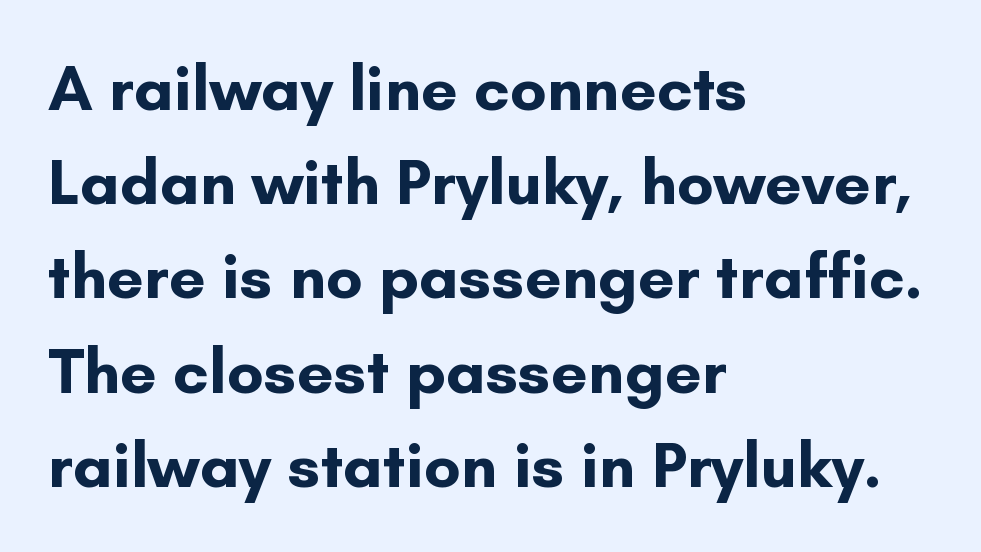
Each row of text sits above clean, open space. When letters stand straight like this, we call the style roman or upright. This sample has the flowing, uneven cadence of proportional lettering. Every letter is thick-stroked: bold, no question.
